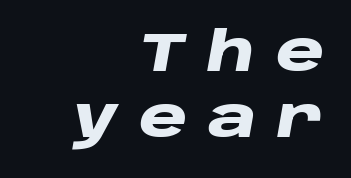
The image shows 55 px heavy, wide type, italic (leaning right); set right-aligned, line spacing 1.2x, unusually wide letter spacing (+0.38 em), not underlined; low stroke contrast and a large x-height.
